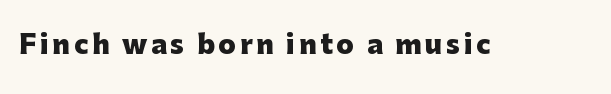
Heavy, bold letterforms. Tall strokes in this sample are plumb rather than angled. The strip under each line holds only bare page.
